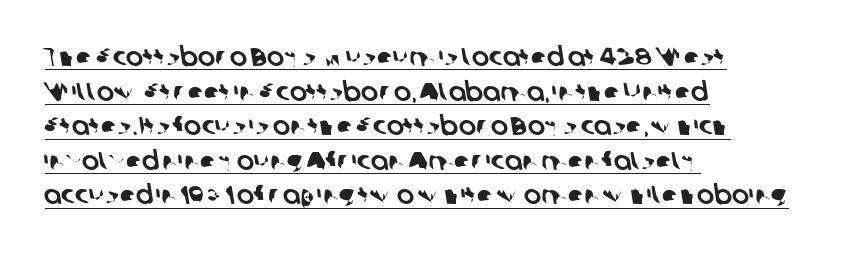
The image shows 26 px text type; set left-aligned, normal line spacing (1.33x), normal letter spacing, underlined.
